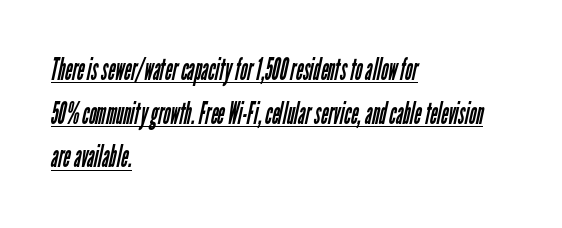
Q: Is the text bold? A: No.
Q: Is the typeface a serif or a sans-serif typeface? A: Sans-serif.
Q: Is the text underlined? A: Yes.
Q: How is the paragraph aligned? A: Left-aligned.
Q: Is the spacing between letters normal or unusually wide? A: Normal.
Q: Is the spacing between lines tight, normal or loose? A: Normal.
Q: Width (condensed, normal, or wide)? A: Condensed.
Q: Stroke contrast? A: Low.
Q: x-height? A: Medium.
Q: Monospaced? A: No.
